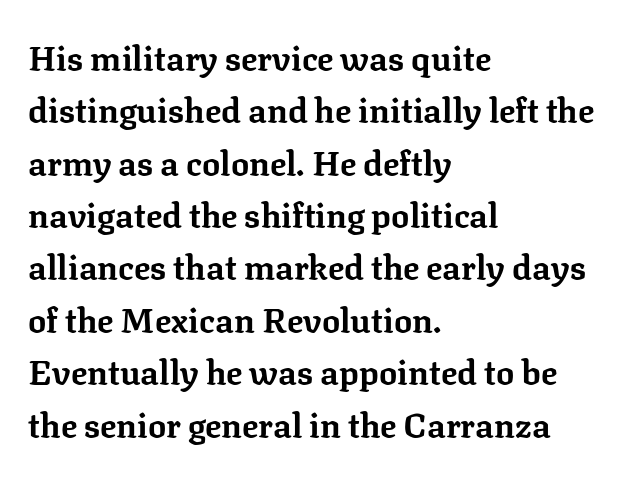
The image shows 34 px bold serif type, upright; set left-aligned, normal line spacing (1.54x), normal letter spacing, not underlined; low stroke contrast and a medium x-height.
